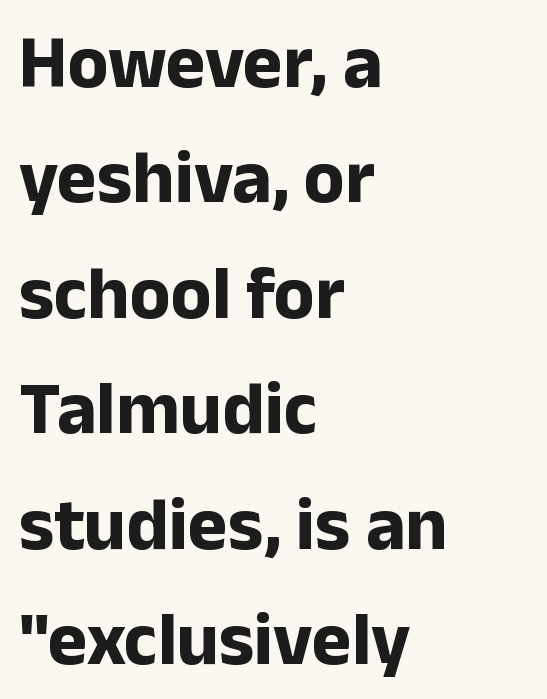
{"serif": "no", "italic": "no", "bold": "yes", "weight": "bold", "width": "normal", "stroke_contrast": "low", "x_height": "medium", "monospaced": "no", "underline": "no", "align": "left", "line_spacing": "normal", "line_spacing_ratio": 1.54, "letter_spacing": "normal", "letter_spacing_em": 0.0, "glyph_px": 75}
